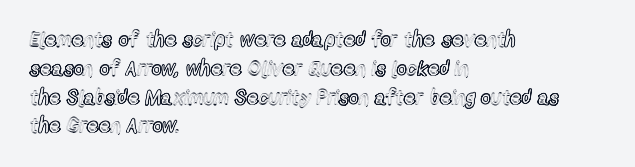
The image shows 21 px text type; set left-aligned, normal line spacing (1.37x), normal letter spacing, not underlined.
